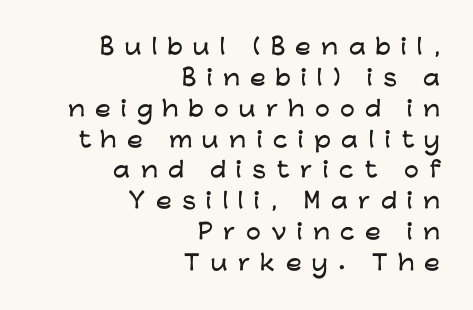
Q: Is the text italic (slanted)? A: No, it is upright.
Q: Is the text underlined? A: No.
Q: How is the paragraph aligned? A: Right-aligned.
Q: Is the spacing between letters normal or unusually wide? A: Unusually wide.
Q: Is the spacing between lines tight, normal or loose? A: Normal.
